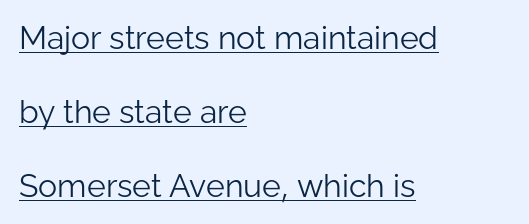
Observe the ordinary spacing: letters are neighbours, not strangers. Here the designer chose a conventional face with non-uniform glyph widths. Serif or sans? Sans — the stroke terminals are bare. Notice how the passage keeps a crisp vertical edge on the left only. Emphasis is given by a line drawn under the lettering. Quick note: interline space is abundant.
